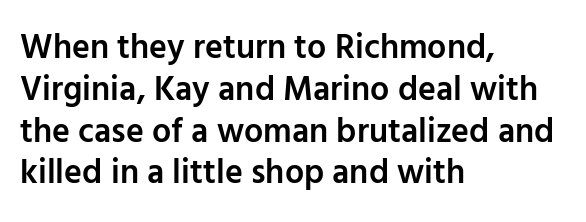
{"serif": "no", "italic": "no", "bold": "semi", "weight": "semibold", "width": "normal", "stroke_contrast": "low", "x_height": "medium", "monospaced": "no", "underline": "no", "align": "left", "line_spacing_ratio": 1.23, "letter_spacing": "normal", "letter_spacing_em": 0.0, "glyph_px": 34}
